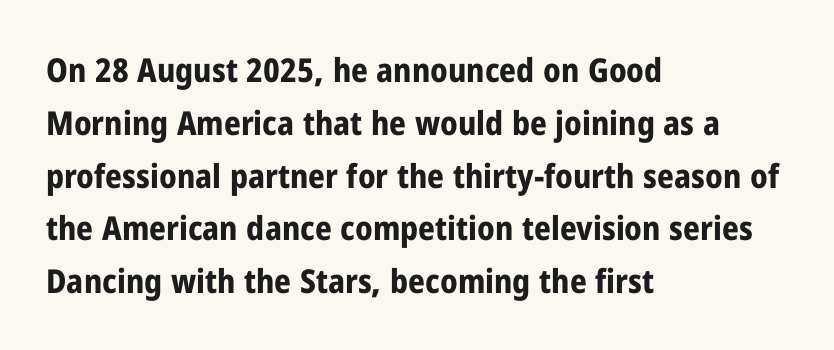
Q: Is the text bold? A: Yes.
Q: Is the text italic (slanted)? A: No, it is upright.
Q: Is the typeface a serif or a sans-serif typeface? A: Sans-serif.
Q: Is the text underlined? A: No.
Q: How is the paragraph aligned? A: Left-aligned.
Q: Is the spacing between letters normal or unusually wide? A: Normal.
Q: Is the spacing between lines tight, normal or loose? A: Normal.
Q: Width (condensed, normal, or wide)? A: Condensed.
Q: Stroke contrast? A: Low.
Q: x-height? A: Medium.
Q: Monospaced? A: No.
